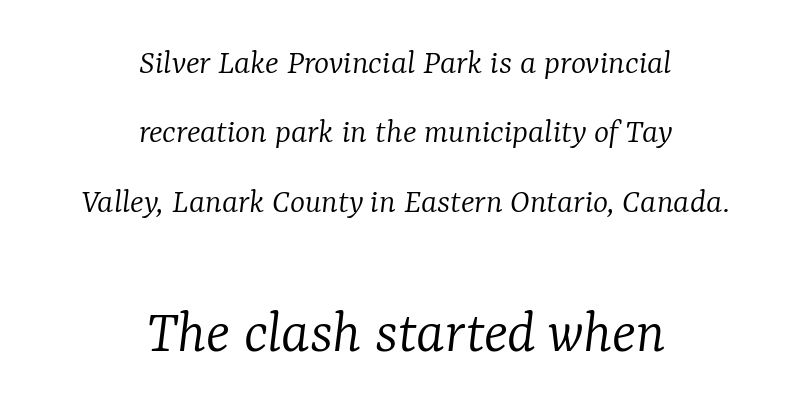
Font category for this specimen: serif. Varying glyph widths throughout — classic text-font behaviour. Honestly, there is no underline to notice here at all. Weight: not bold — regular or lighter. Which of the two is more prominent by size? The second, at the bottom. Leading is clearly above the norm, producing a sparse column.
